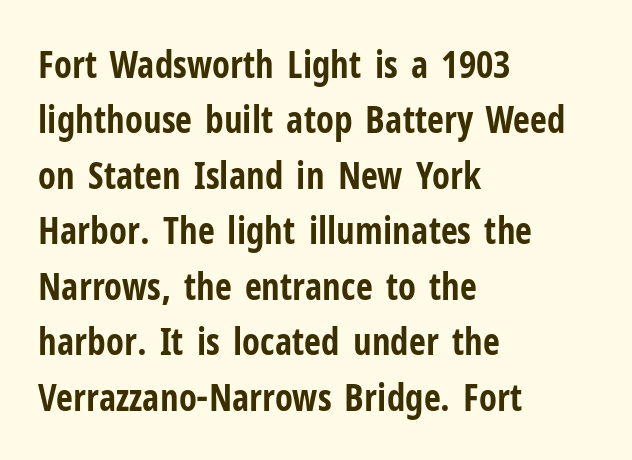
{"serif": "no", "italic": "no", "bold": "yes", "weight": "bold", "width": "condensed", "stroke_contrast": "low", "x_height": "medium", "monospaced": "no", "underline": "no", "align": "left", "line_spacing": "normal", "line_spacing_ratio": 1.5, "letter_spacing": "normal", "letter_spacing_em": 0.0, "glyph_px": 37}
